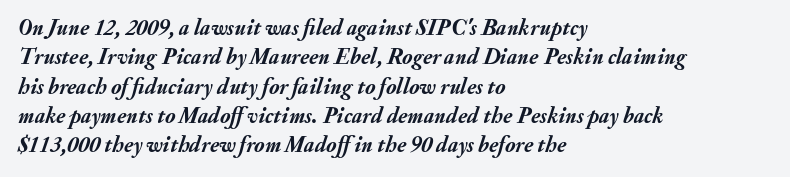
Q: Is the text bold? A: Yes.
Q: Is the text italic (slanted)? A: Yes, it leans right by about 20 degrees.
Q: Is the text underlined? A: No.
Q: How is the paragraph aligned? A: Left-aligned.
Q: Is the spacing between letters normal or unusually wide? A: Normal.
Q: Is the spacing between lines tight, normal or loose? A: Normal.
